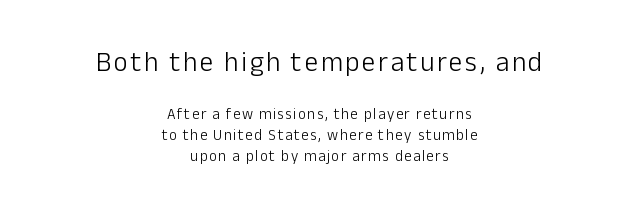
In CSS terms this would be text-align: center. Look at the glyph heights: the upper group is clearly the bigger setting. Unlike italic type, these characters show no tilt at all. Heaviness? Minimal to ordinary, like unemphasized prose. Type without underlining. Honestly, the row spacing looks completely unremarkable.
